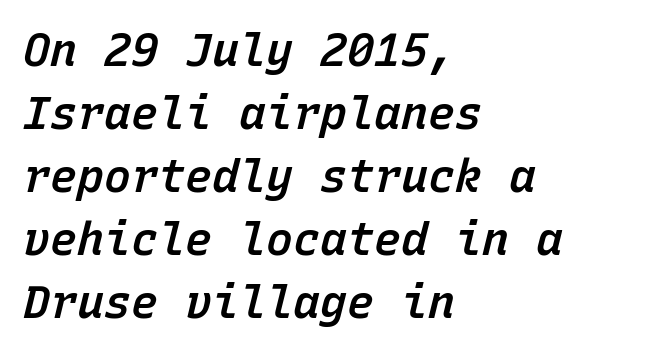
{"italic": "yes", "lean": "right", "slant_degrees": 15, "bold": "semi", "weight": "semibold", "width": "normal", "stroke_contrast": "low", "x_height": "medium", "monospaced": "yes", "underline": "no", "align": "left", "line_spacing": "normal", "line_spacing_ratio": 1.4, "letter_spacing": "normal", "letter_spacing_em": 0.0, "glyph_px": 45}
